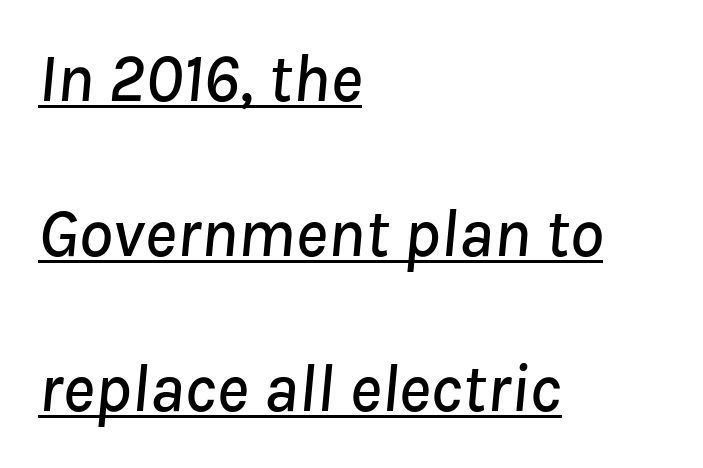
Q: Is the text italic (slanted)? A: Yes, it leans right by about 8 degrees.
Q: Is the text underlined? A: Yes.
Q: How is the paragraph aligned? A: Left-aligned.
Q: Is the spacing between letters normal or unusually wide? A: Normal.
Q: Is the spacing between lines tight, normal or loose? A: Loose.
Q: Width (condensed, normal, or wide)? A: Normal.
Q: Stroke contrast? A: Low.
Q: x-height? A: Medium.
Q: Monospaced? A: No.
